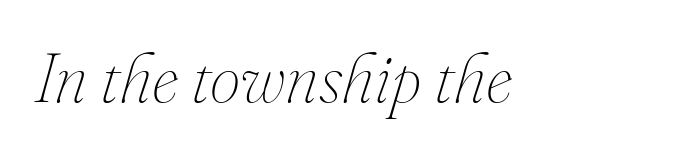
The image shows 69 px thin type, italic (leaning right); set normal letter spacing, not underlined; medium stroke contrast and a small x-height.
